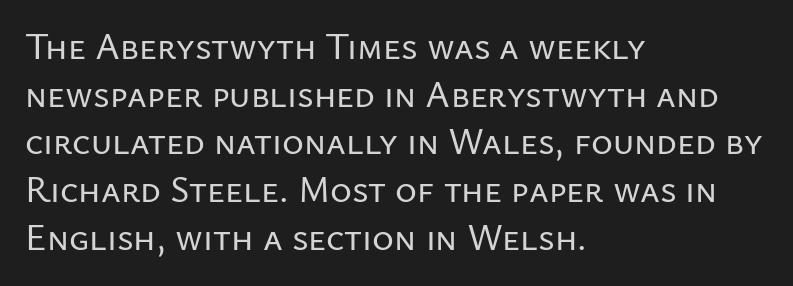
Baseline-to-baseline distance is the conventional proportion of letter height. The compositor pushed each line to the left boundary. The typography opts for an upright posture over an oblique one. A typesetter would call this proportional, since set widths differ per character. The space beneath each line is pristine and unruled. Unlike a traditional serif, this face leaves its strokes unadorned.
